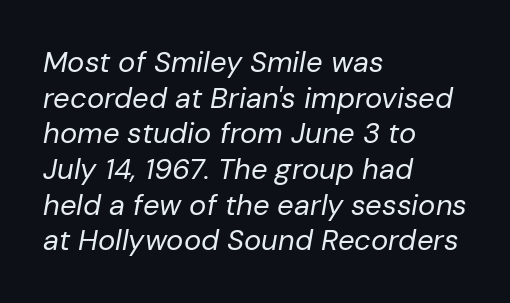
The image shows 29 px regular-weight type, italic (leaning right); set left-aligned, line spacing 1.23x, normal letter spacing, not underlined; low stroke contrast and a medium x-height.
